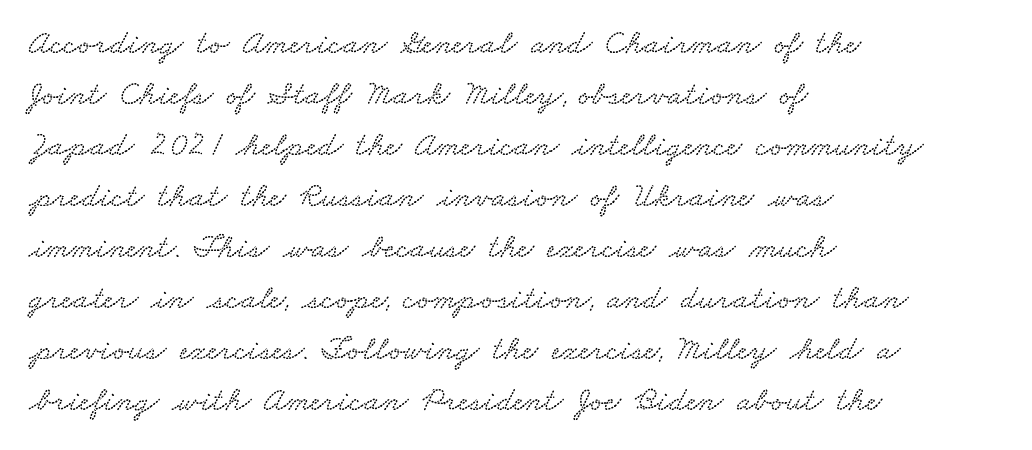
The image shows 34 px wide type; set left-aligned, normal line spacing (1.5x), normal letter spacing, not underlined; low stroke contrast and a small x-height.
